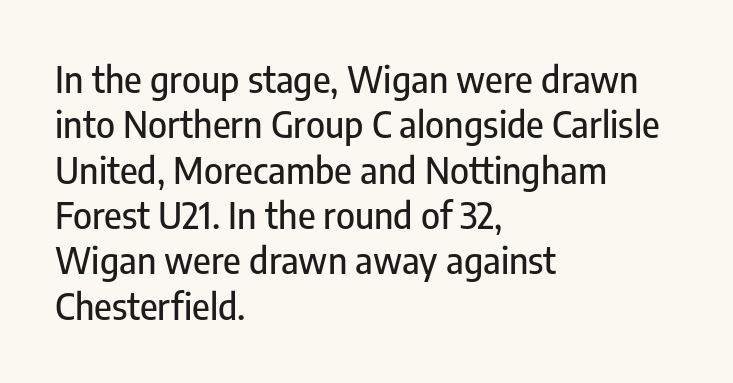
The typeface chosen for these lines omits serifs. The letters stand straight up with perfectly vertical stems. Horizontal alignment here is leftward, the default for most running prose. Just letters on the line, the space beneath them empty. In terms of letterspacing, this is plain default setting.
